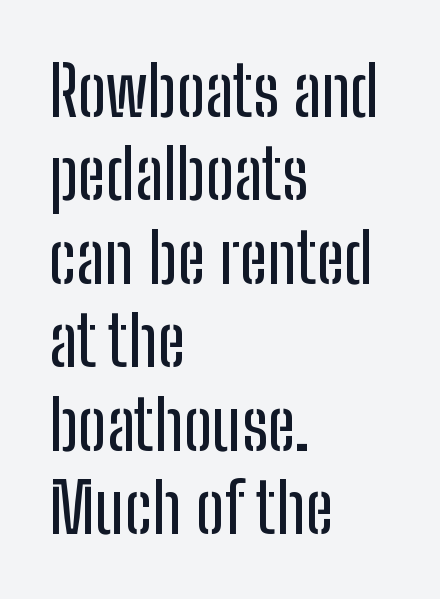
Tracking value appears to be zero — textbook default spacing. A bare baseline throughout the passage. The lines in this sample share a left origin and differ only in where they stop. Here the designer chose a conventional face with non-uniform glyph widths. Style check: upright.
